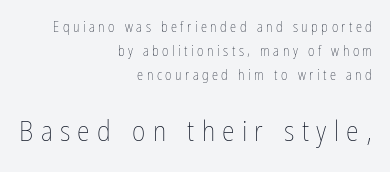
Spacing verdict: proportional, widths tailored to each character. Vertical stems look standard width or narrower in stroke. The type sits square on the baseline with zero lean. The block sitting lower on the canvas is the one with enlarged characters. The passage shown has open, widely tracked lettering throughout.
